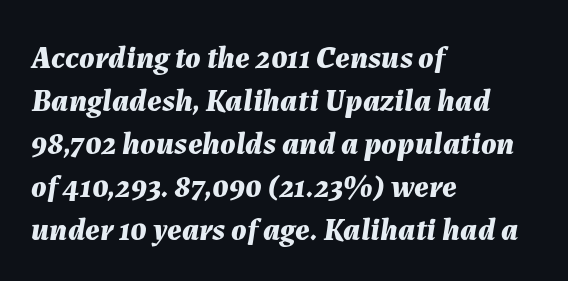
Q: Is the text bold? A: Yes.
Q: Is the text italic (slanted)? A: Yes, it leans right by about 7 degrees.
Q: Is the text underlined? A: No.
Q: How is the paragraph aligned? A: Left-aligned.
Q: Is the spacing between letters normal or unusually wide? A: Normal.
Q: Is the spacing between lines tight, normal or loose? A: Normal.
Q: Width (condensed, normal, or wide)? A: Normal.
Q: Stroke contrast? A: Medium.
Q: x-height? A: Medium.
Q: Monospaced? A: No.
